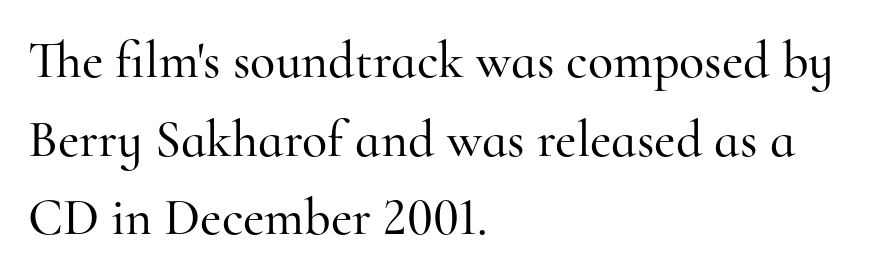
The image shows 52 px serif type, upright; set left-aligned, normal line spacing (1.51x), normal letter spacing, not underlined; high stroke contrast and a small x-height.
